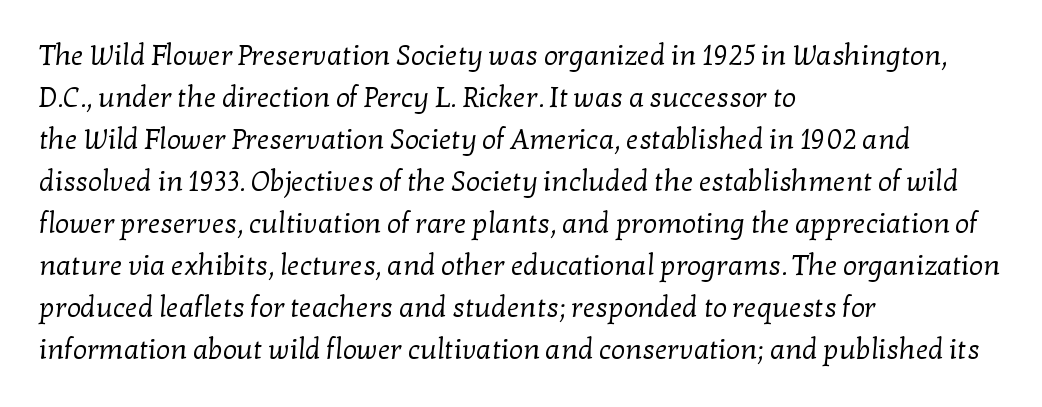
Q: Is the text bold? A: No.
Q: Is the typeface a serif or a sans-serif typeface? A: Serif.
Q: Is the text underlined? A: No.
Q: How is the paragraph aligned? A: Left-aligned.
Q: Is the spacing between letters normal or unusually wide? A: Normal.
Q: Is the spacing between lines tight, normal or loose? A: Normal.
Q: Width (condensed, normal, or wide)? A: Normal.
Q: Stroke contrast? A: Low.
Q: x-height? A: Medium.
Q: Monospaced? A: No.
